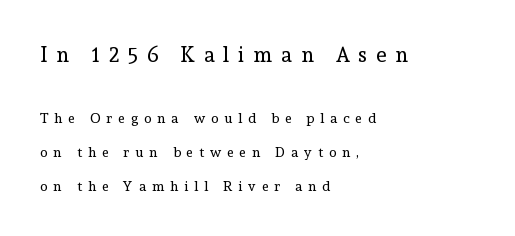
Q: Is the text bold? A: No.
Q: Is the text italic (slanted)? A: No, it is upright.
Q: Is the text underlined? A: No.
Q: How is the paragraph aligned? A: Left-aligned.
Q: Is the spacing between letters normal or unusually wide? A: Unusually wide.
Q: Is the spacing between lines tight, normal or loose? A: Loose.
Q: Which block of text is set in a larger size, the first (top) or the second (bottom)? A: The first (top) one.
